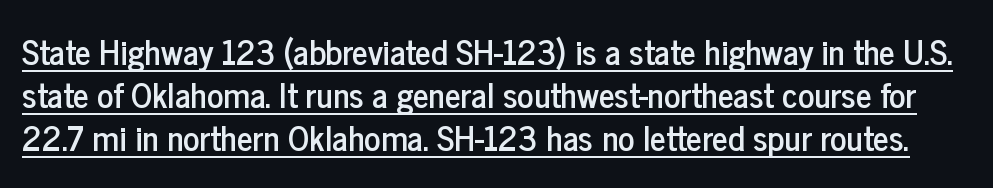
{"serif": "no", "italic": "no", "width": "condensed", "stroke_contrast": "low", "x_height": "medium", "monospaced": "no", "underline": "yes", "line_spacing": "normal", "line_spacing_ratio": 1.27, "letter_spacing": "normal", "letter_spacing_em": 0.0, "glyph_px": 34}
